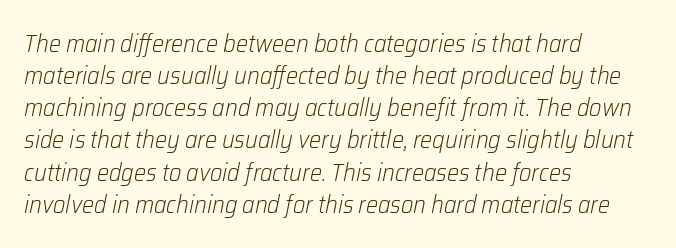
Emphasis-style slanted type is in use. Teacher's note: observe the even left margin — that is flush-left alignment. Check under the words: just untouched page. This is not heavy type; no bold has been used. Standard letterfit; no display-style spreading of the glyphs.
